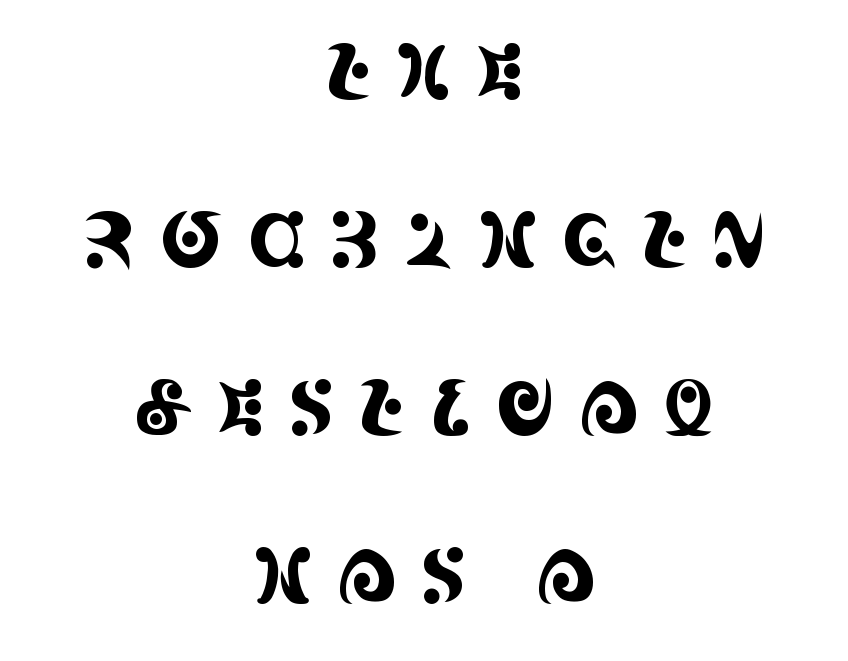
Q: Is the text italic (slanted)? A: No, it is upright.
Q: Is the typeface a serif or a sans-serif typeface? A: Serif.
Q: Is the text underlined? A: No.
Q: How is the paragraph aligned? A: Centered.
Q: Is the spacing between letters normal or unusually wide? A: Unusually wide.
Q: Is the spacing between lines tight, normal or loose? A: Loose.
Q: Width (condensed, normal, or wide)? A: Condensed.
Q: x-height? A: Large.
Q: Monospaced? A: No.
